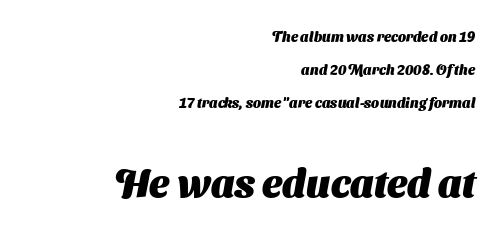
{"serif": "no", "bold": "yes", "weight": "heavy", "width": "normal", "stroke_contrast": "medium", "x_height": "medium", "monospaced": "no", "underline": "no", "align": "right", "line_spacing": "loose", "line_spacing_ratio": 2.36, "letter_spacing": "normal", "letter_spacing_em": 0.0, "larger_block": "second", "size_ratio": 2.79, "glyph_px": 39}
